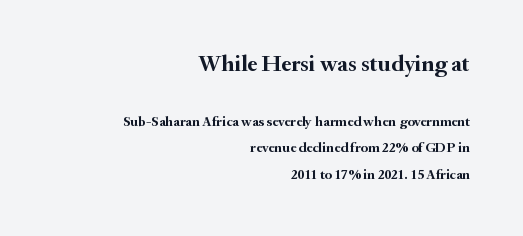
The image shows 23 px bold type, upright; set right-aligned, line spacing 1.89x, normal letter spacing, not underlined; the first (top) block is 1.64x larger.
